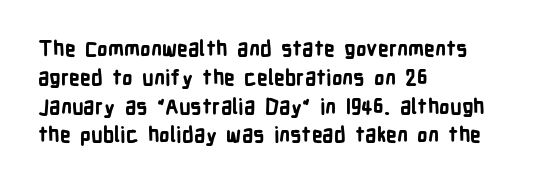
{"italic": "no", "bold": "yes", "underline": "no", "align": "left", "line_spacing": "normal", "line_spacing_ratio": 1.37, "letter_spacing": "normal", "letter_spacing_em": 0.0, "glyph_px": 21}
